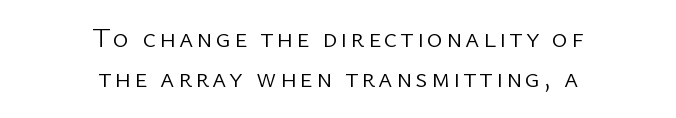
The image shows 27 px text type, upright; set centered, normal line spacing (1.49x), not underlined.
